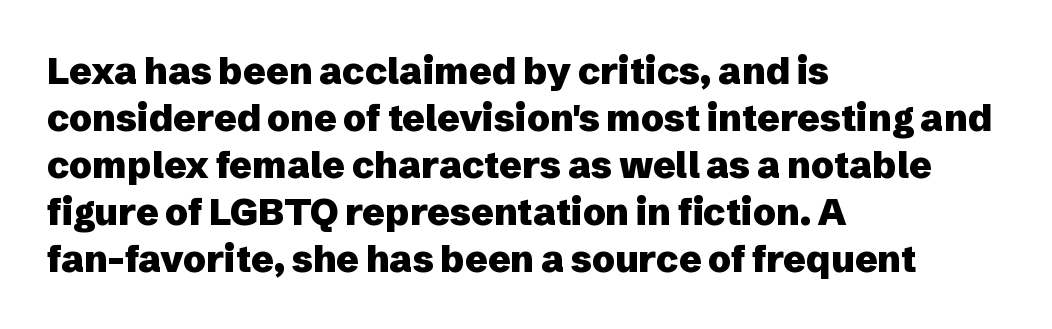
{"serif": "no", "italic": "no", "bold": "yes", "weight": "heavy", "width": "normal", "stroke_contrast": "low", "x_height": "medium", "monospaced": "no", "underline": "no", "align": "left", "line_spacing": "normal", "line_spacing_ratio": 1.27, "letter_spacing": "normal", "letter_spacing_em": 0.0, "glyph_px": 37}
